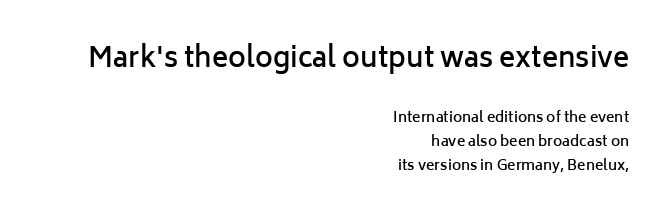
Q: Is the text bold? A: Semi-bold.
Q: Is the text italic (slanted)? A: No, it is upright.
Q: Is the text underlined? A: No.
Q: How is the paragraph aligned? A: Right-aligned.
Q: Is the spacing between letters normal or unusually wide? A: Normal.
Q: Which block of text is set in a larger size, the first (top) or the second (bottom)? A: The first (top) one.
